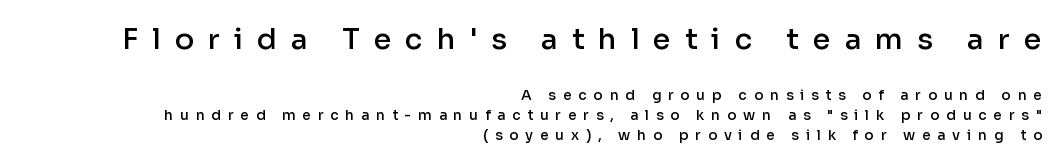
Q: Is the text bold? A: Semi-bold.
Q: Is the text italic (slanted)? A: No, it is upright.
Q: Is the typeface a serif or a sans-serif typeface? A: Sans-serif.
Q: Is the text underlined? A: No.
Q: How is the paragraph aligned? A: Right-aligned.
Q: Is the spacing between letters normal or unusually wide? A: Unusually wide.
Q: Is the spacing between lines tight, normal or loose? A: Normal.
Q: Which block of text is set in a larger size, the first (top) or the second (bottom)? A: The first (top) one.
Q: Width (condensed, normal, or wide)? A: Normal.
Q: Stroke contrast? A: Low.
Q: x-height? A: Medium.
Q: Monospaced? A: No.
